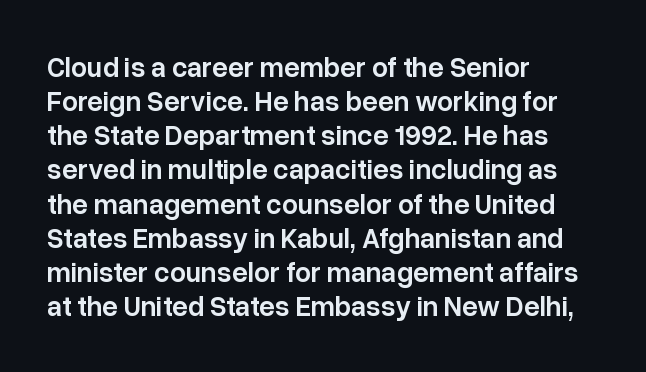
Rendered with straight, roman letterforms. Between one letter and the next there's only the usual sliver of space. I'd describe the lettering as semibold — firm but not a full bold. Descenders hang freely into open space. The rendering anchors every line to the left-hand side. Here the designer chose a conventional face with non-uniform glyph widths.
